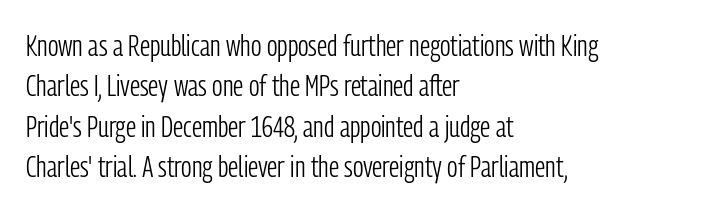
The image shows 30 px light, condensed sans-serif type, upright; set left-aligned, normal line spacing (1.35x), normal letter spacing, not underlined; low stroke contrast and a medium x-height.
